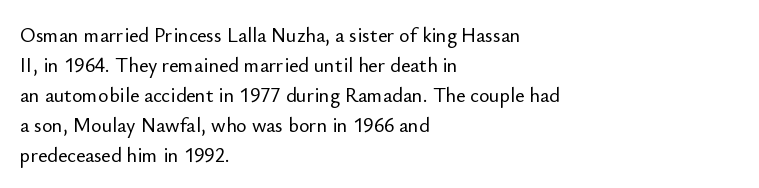
Q: Is the text italic (slanted)? A: No, it is upright.
Q: Is the text underlined? A: No.
Q: How is the paragraph aligned? A: Left-aligned.
Q: Is the spacing between letters normal or unusually wide? A: Normal.
Q: Is the spacing between lines tight, normal or loose? A: Normal.
